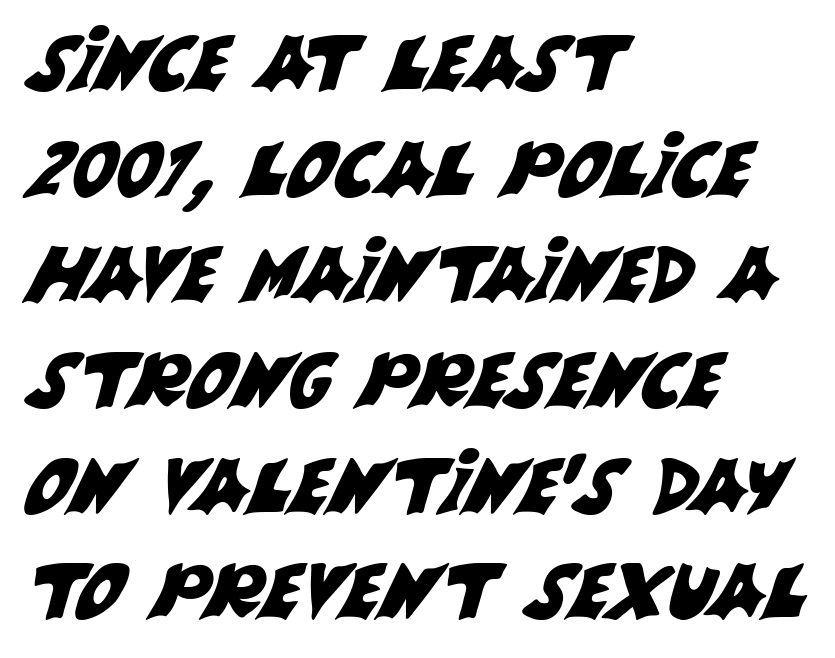
{"serif": "no", "width": "normal", "stroke_contrast": "medium", "x_height": "large", "monospaced": "no", "underline": "no", "align": "left", "line_spacing": "normal", "line_spacing_ratio": 1.39, "letter_spacing": "normal", "letter_spacing_em": 0.0, "glyph_px": 76}
